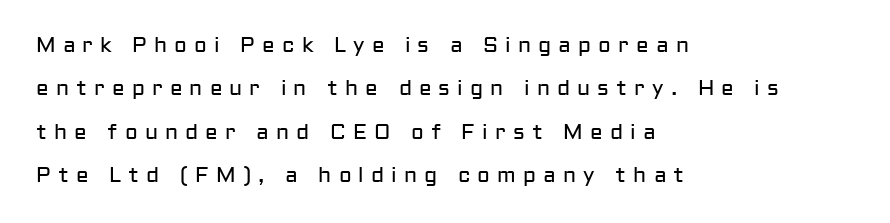
{"italic": "no", "bold": "no", "underline": "no", "align": "left", "line_spacing": "loose", "line_spacing_ratio": 2.06, "letter_spacing": "wide", "letter_spacing_em": 0.34, "glyph_px": 21}
